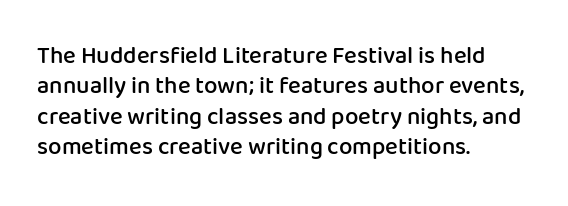
The paragraph shown leans on its left margin. A bit beefed up — I'd call it semibold rather than bold. The area under the type is left untouched. The horizontal fit of the characters is conventional and even. Students, observe: this is what conventionally led text looks like.
